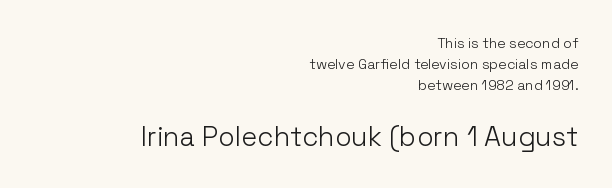
The image shows 27 px text type, upright; set right-aligned, normal line spacing (1.5x), normal letter spacing, not underlined; the second (bottom) block is 1.93x larger.
